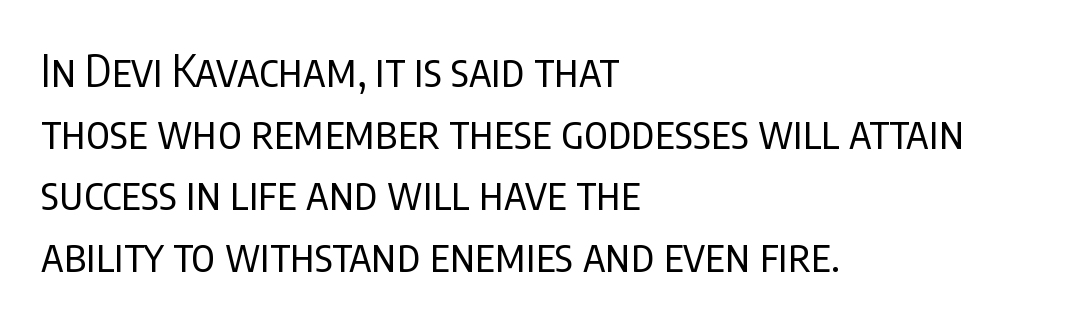
{"serif": "no", "italic": "no", "bold": "no", "weight": "regular", "width": "condensed", "stroke_contrast": "low", "x_height": "large", "monospaced": "no", "underline": "no", "align": "left", "line_spacing": "normal", "line_spacing_ratio": 1.4, "letter_spacing": "normal", "letter_spacing_em": 0.0, "glyph_px": 44}
